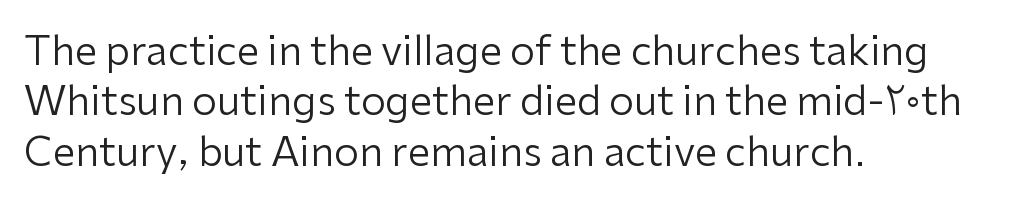
Q: Is the text bold? A: No.
Q: Is the text italic (slanted)? A: No, it is upright.
Q: Is the typeface a serif or a sans-serif typeface? A: Sans-serif.
Q: Is the text underlined? A: No.
Q: How is the paragraph aligned? A: Left-aligned.
Q: Is the spacing between letters normal or unusually wide? A: Normal.
Q: Is the spacing between lines tight, normal or loose? A: Normal.
Q: Width (condensed, normal, or wide)? A: Normal.
Q: Stroke contrast? A: Low.
Q: x-height? A: Medium.
Q: Monospaced? A: No.
